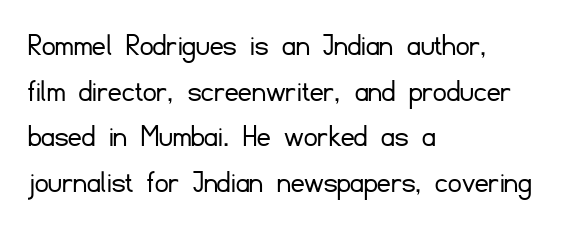
Q: Is the text bold? A: No.
Q: Is the text italic (slanted)? A: No, it is upright.
Q: Is the typeface a serif or a sans-serif typeface? A: Sans-serif.
Q: Is the text underlined? A: No.
Q: How is the paragraph aligned? A: Left-aligned.
Q: Is the spacing between letters normal or unusually wide? A: Normal.
Q: Is the spacing between lines tight, normal or loose? A: Normal.
Q: Width (condensed, normal, or wide)? A: Normal.
Q: Stroke contrast? A: Low.
Q: x-height? A: Small.
Q: Monospaced? A: No.
